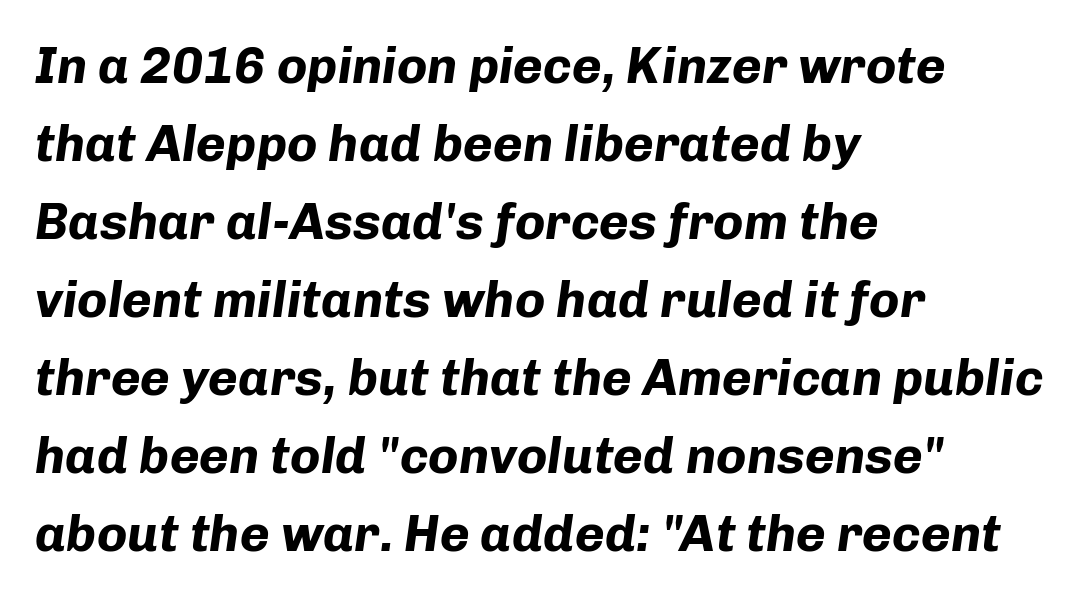
The image shows 51 px bold type, italic (leaning right); set left-aligned, normal line spacing (1.53x), normal letter spacing, not underlined; low stroke contrast and a medium x-height.
